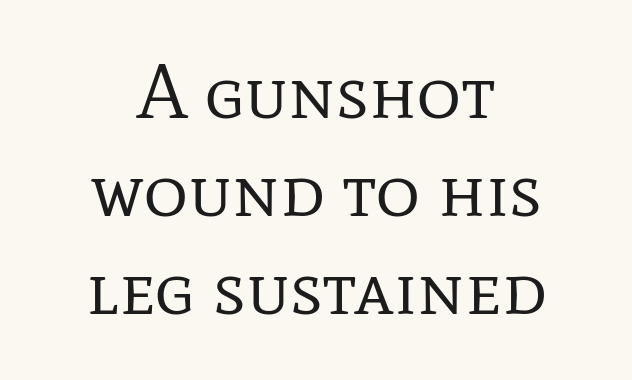
The image shows 76 px regular-weight serif type, upright; set centered, normal line spacing (1.29x), normal letter spacing, not underlined; low stroke contrast and a medium x-height.
